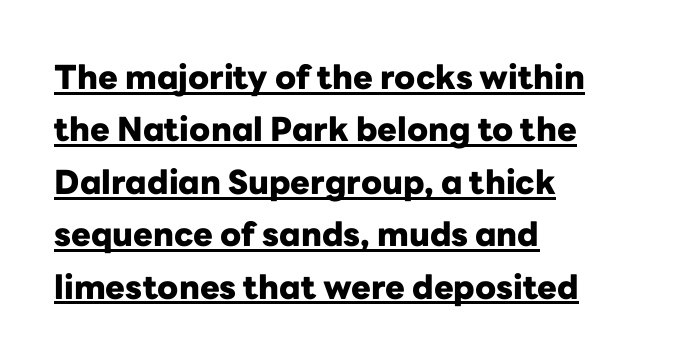
{"serif": "no", "italic": "no", "bold": "yes", "weight": "heavy", "width": "normal", "stroke_contrast": "low", "x_height": "medium", "monospaced": "no", "underline": "yes", "align": "left", "line_spacing": "normal", "line_spacing_ratio": 1.59, "letter_spacing": "normal", "letter_spacing_em": 0.0, "glyph_px": 33}
